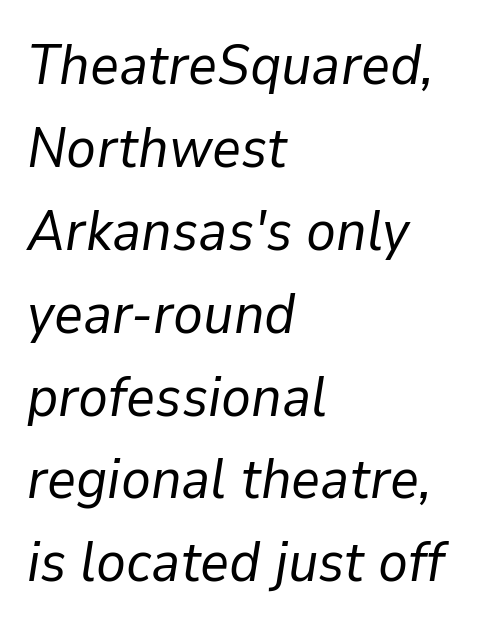
The image shows 56 px regular-weight type, italic (leaning right); set left-aligned, normal line spacing (1.48x), normal letter spacing, not underlined; low stroke contrast and a medium x-height.
